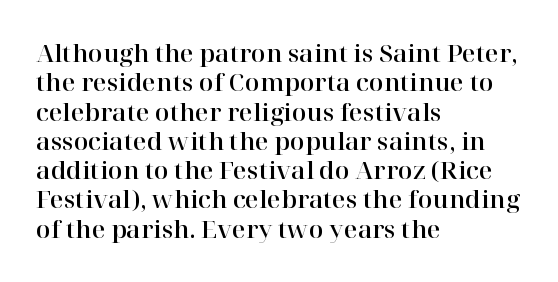
{"italic": "no", "underline": "no", "align": "left", "line_spacing_ratio": 1.22, "letter_spacing": "normal", "letter_spacing_em": 0.0, "glyph_px": 24}
